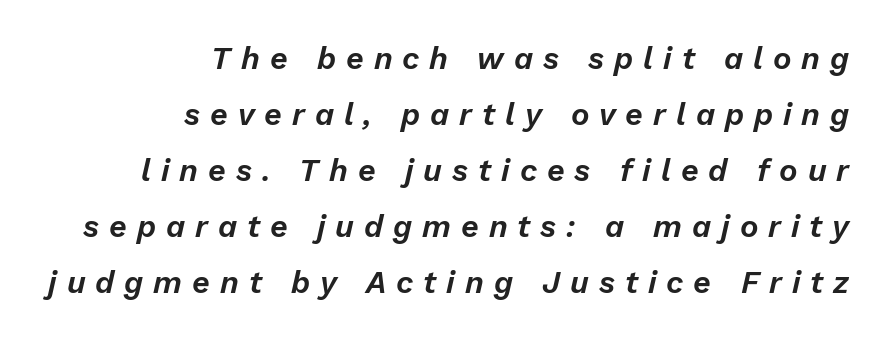
This rendering features lettering with no underline. This rendering uses right alignment, leaving the left contour irregular. This sample uses expanded letter spacing, leaving extra air between glyphs. Yep, that's italic — everything's leaning.
